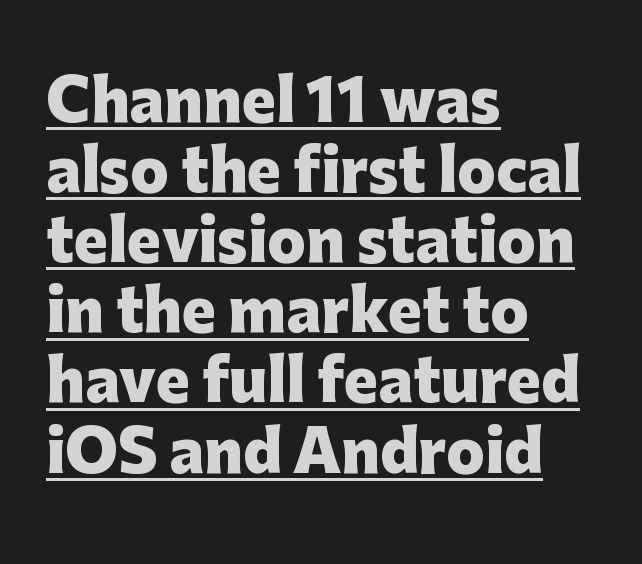
Letter spacing: default. A continuous stroke trails under the words, as in a hyperlink. The font's upright variant was chosen for this text. These lines are composed in type without serifs.
